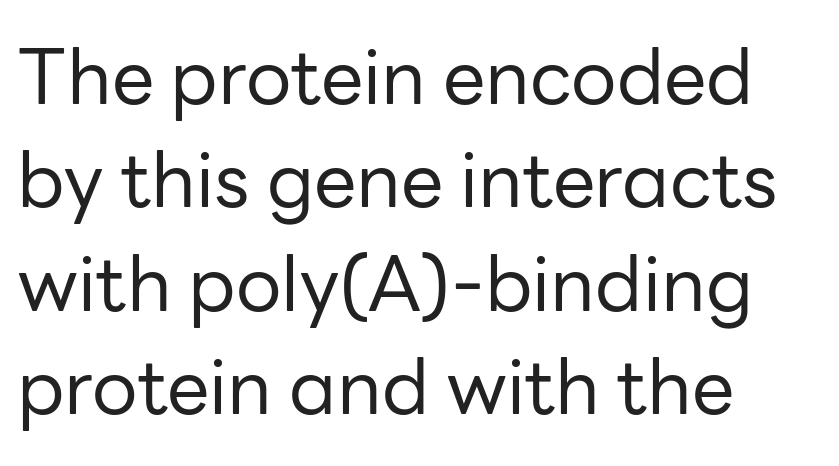
{"serif": "no", "italic": "no", "bold": "no", "weight": "regular", "width": "normal", "stroke_contrast": "low", "x_height": "medium", "monospaced": "no", "underline": "no", "align": "left", "line_spacing": "normal", "line_spacing_ratio": 1.36, "letter_spacing": "normal", "letter_spacing_em": 0.0, "glyph_px": 76}
